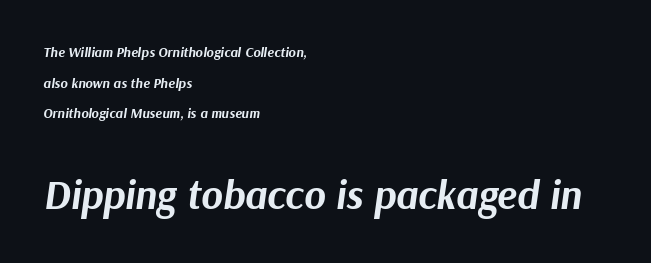
The rendering uses natural spacing where letterforms have individual widths. This rendering features lettering with no underline. The leading is generous, giving the passage an open texture. An italicized treatment has been applied to the whole sample.
